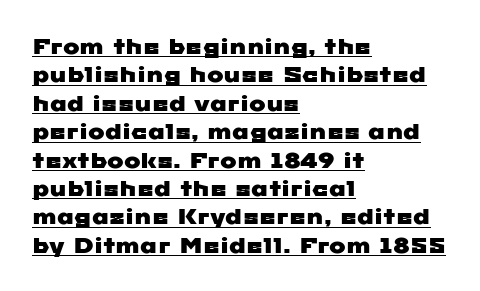
{"underline": "yes", "align": "left", "line_spacing": "normal", "line_spacing_ratio": 1.29, "letter_spacing": "normal", "letter_spacing_em": 0.0, "glyph_px": 22}
